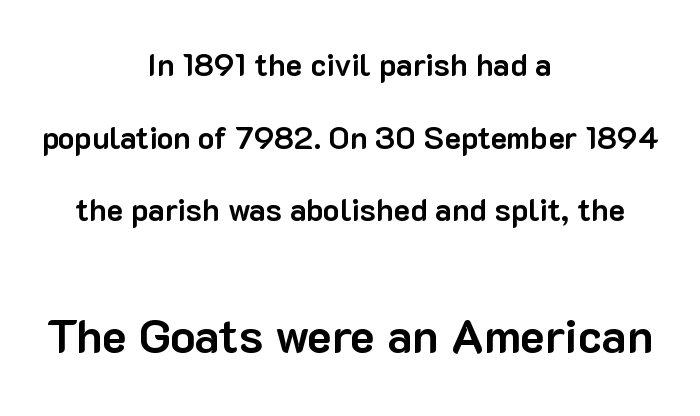
The letters sit at their default tracking, neither squeezed nor spread. Nope, no serifs anywhere on these letters. Size contrast runs from small at the top to large at the bottom. Weight: bold.
